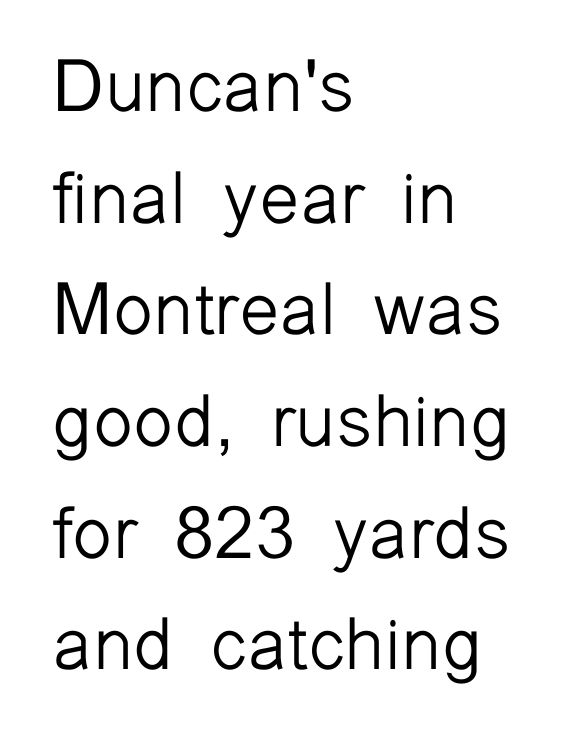
Q: Is the text bold? A: No.
Q: Is the text italic (slanted)? A: No, it is upright.
Q: Is the typeface a serif or a sans-serif typeface? A: Sans-serif.
Q: Is the text underlined? A: No.
Q: How is the paragraph aligned? A: Left-aligned.
Q: Is the spacing between letters normal or unusually wide? A: Normal.
Q: Is the spacing between lines tight, normal or loose? A: Normal.
Q: Width (condensed, normal, or wide)? A: Normal.
Q: Stroke contrast? A: Low.
Q: x-height? A: Medium.
Q: Monospaced? A: No.
